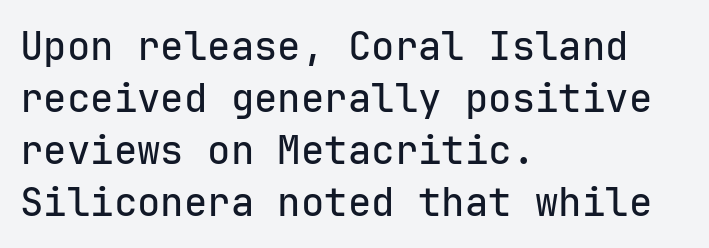
The image shows 39 px sans-serif type, upright, monospaced; set left-aligned, normal line spacing (1.33x), normal letter spacing, not underlined; low stroke contrast and a medium x-height.
